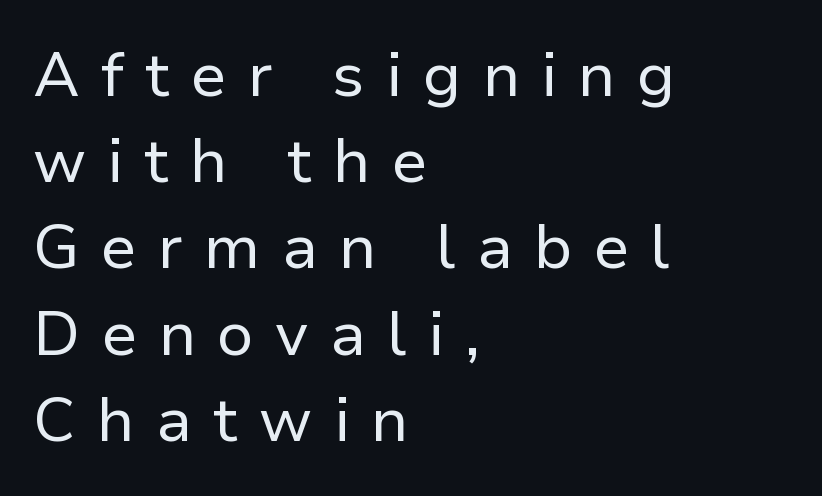
Q: Is the text bold? A: No.
Q: Is the text italic (slanted)? A: No, it is upright.
Q: Is the typeface a serif or a sans-serif typeface? A: Sans-serif.
Q: Is the text underlined? A: No.
Q: How is the paragraph aligned? A: Left-aligned.
Q: Is the spacing between letters normal or unusually wide? A: Unusually wide.
Q: Is the spacing between lines tight, normal or loose? A: Normal.
Q: Width (condensed, normal, or wide)? A: Normal.
Q: Stroke contrast? A: Low.
Q: x-height? A: Medium.
Q: Monospaced? A: No.
